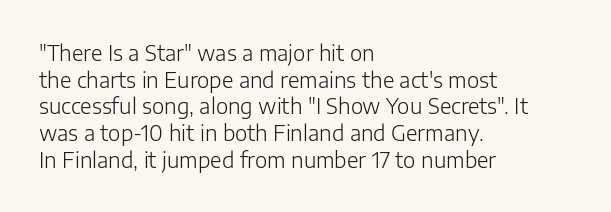
Summary of weight: not heavy and not bold. The vertical gap from one line to the next is medium. The type is set solid horizontally, with unmodified tracking. No italicization has been applied; the sample stays upright. The paragraph shown leans on its left margin. The gap between lines stays unmarked.
